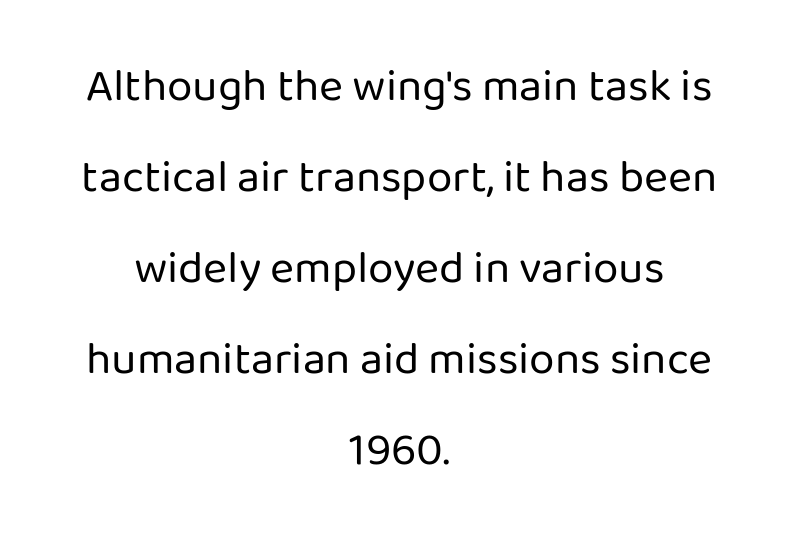
The image shows 46 px regular-weight sans-serif type, upright; set centered, loose line spacing (1.98x), normal letter spacing, not underlined; low stroke contrast and a medium x-height.
